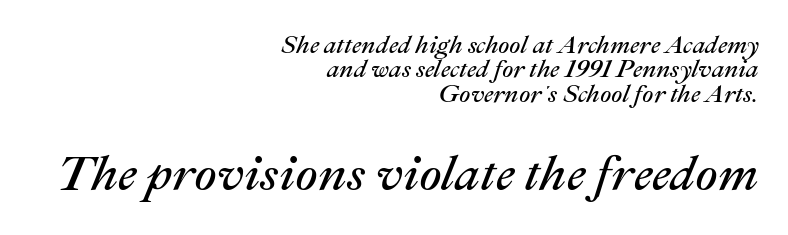
{"italic": "yes", "lean": "right", "slant_degrees": 22, "bold": "no", "weight": "regular", "width": "normal", "stroke_contrast": "medium", "x_height": "medium", "monospaced": "no", "underline": "no", "align": "right", "line_spacing": "tight", "line_spacing_ratio": 0.98, "letter_spacing": "normal", "letter_spacing_em": 0.0, "larger_block": "second", "size_ratio": 2.0, "glyph_px": 50}
